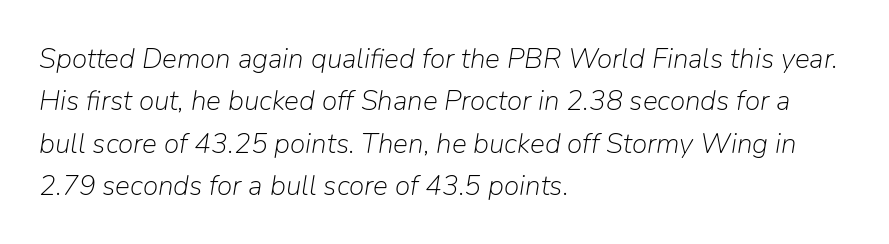
The rendering uses natural spacing where letterforms have individual widths. The face used here is rendered with its standard letterfit. Emphasis-style slanted type is in use. Does the copy run flush right? No — it runs flush left.
